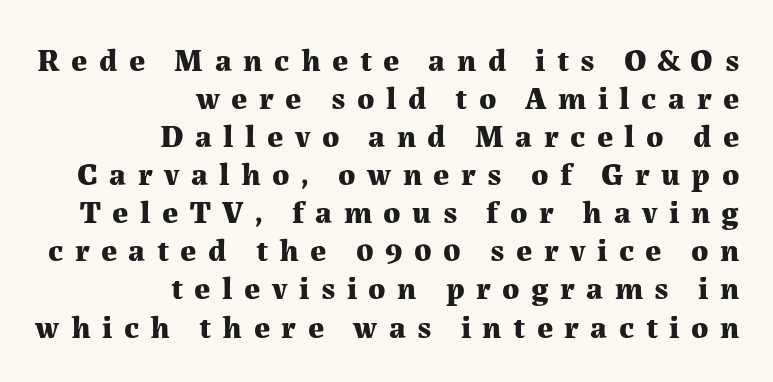
Q: Is the text bold? A: Yes.
Q: Is the text italic (slanted)? A: No, it is upright.
Q: Is the typeface a serif or a sans-serif typeface? A: Serif.
Q: Is the text underlined? A: No.
Q: How is the paragraph aligned? A: Right-aligned.
Q: Is the spacing between letters normal or unusually wide? A: Unusually wide.
Q: Width (condensed, normal, or wide)? A: Normal.
Q: Stroke contrast? A: Medium.
Q: x-height? A: Medium.
Q: Monospaced? A: No.
